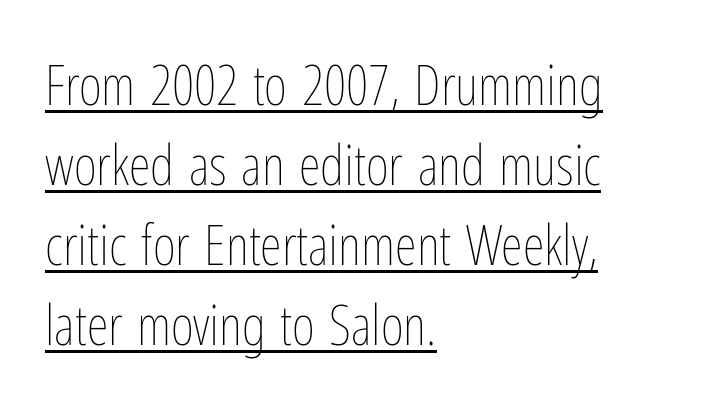
Q: Is the text bold? A: No.
Q: Is the text italic (slanted)? A: No, it is upright.
Q: Is the text underlined? A: Yes.
Q: How is the paragraph aligned? A: Left-aligned.
Q: Is the spacing between letters normal or unusually wide? A: Normal.
Q: Is the spacing between lines tight, normal or loose? A: Normal.
Q: Width (condensed, normal, or wide)? A: Condensed.
Q: Stroke contrast? A: Low.
Q: x-height? A: Medium.
Q: Monospaced? A: No.
